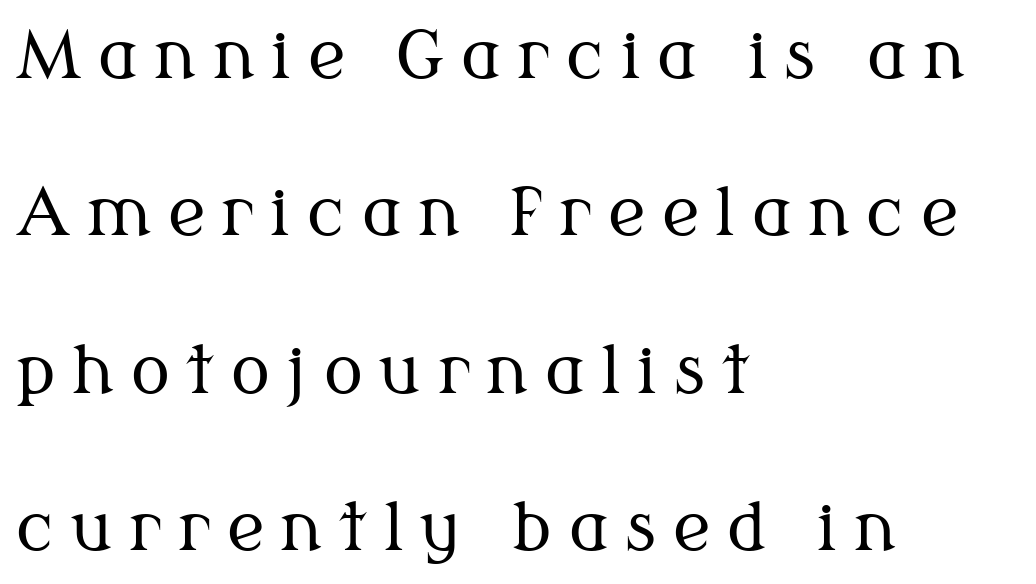
The face used here is seriffed, in the tradition of book romans. Short note: letters widely spaced. Weight: regular or lighter. Note the varied advance widths — an 'i' is clearly narrower than an 'm'. The specimen omits any rule beneath the text block's lines.
